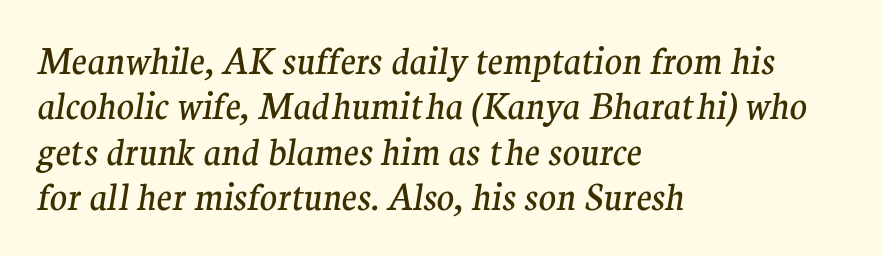
This rendering leaves character spacing at its baseline value. Spacing verdict: proportional, widths tailored to each character. These lines are set flush left with a ragged right edge. Rows of type keep a routine distance in the vertical direction. Nobody drew a line under any word here.
